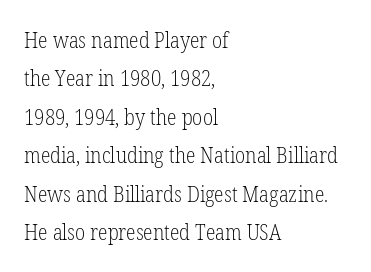
{"italic": "no", "bold": "no", "underline": "no", "align": "left", "line_spacing_ratio": 1.75, "letter_spacing": "normal", "letter_spacing_em": 0.0, "glyph_px": 22}
